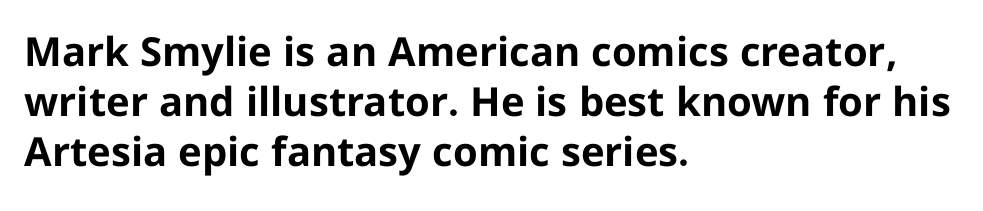
The image shows 40 px bold sans-serif type, upright; set left-aligned, normal line spacing (1.25x), normal letter spacing, not underlined; low stroke contrast and a medium x-height.
